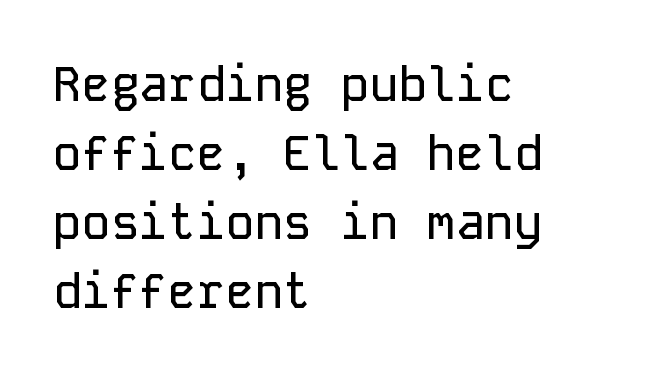
Typeset ragged right — the left edge is the straight one. This block has exactly the height ordinary leading produces. Ordinary non-slanted type is in use. These lines keep a tight, regular rhythm from letter to letter. A typesetter would call this monospace, since all characters share one set width.
